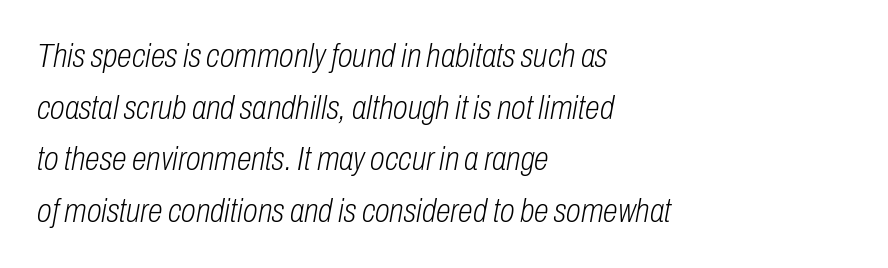
Q: Is the text bold? A: No.
Q: Is the text italic (slanted)? A: Yes, it leans right by about 10 degrees.
Q: Is the text underlined? A: No.
Q: How is the paragraph aligned? A: Left-aligned.
Q: Is the spacing between letters normal or unusually wide? A: Normal.
Q: Is the spacing between lines tight, normal or loose? A: Normal.
Q: Width (condensed, normal, or wide)? A: Condensed.
Q: Stroke contrast? A: Low.
Q: x-height? A: Medium.
Q: Monospaced? A: No.
